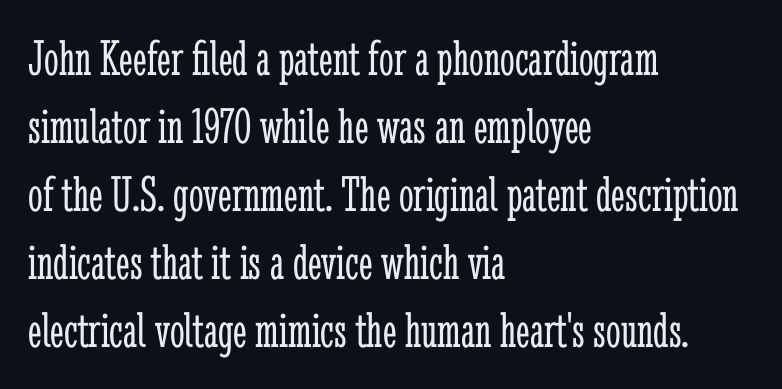
Q: Is the text bold? A: No.
Q: Is the text italic (slanted)? A: No, it is upright.
Q: Is the typeface a serif or a sans-serif typeface? A: Serif.
Q: Is the text underlined? A: No.
Q: How is the paragraph aligned? A: Left-aligned.
Q: Is the spacing between letters normal or unusually wide? A: Normal.
Q: Is the spacing between lines tight, normal or loose? A: Normal.
Q: Width (condensed, normal, or wide)? A: Condensed.
Q: Stroke contrast? A: Low.
Q: x-height? A: Medium.
Q: Monospaced? A: No.
